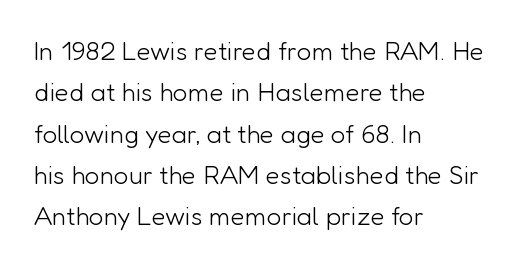
{"italic": "no", "bold": "no", "underline": "no", "align": "left", "line_spacing": "normal", "line_spacing_ratio": 1.59, "letter_spacing": "normal", "letter_spacing_em": 0.0, "glyph_px": 26}
